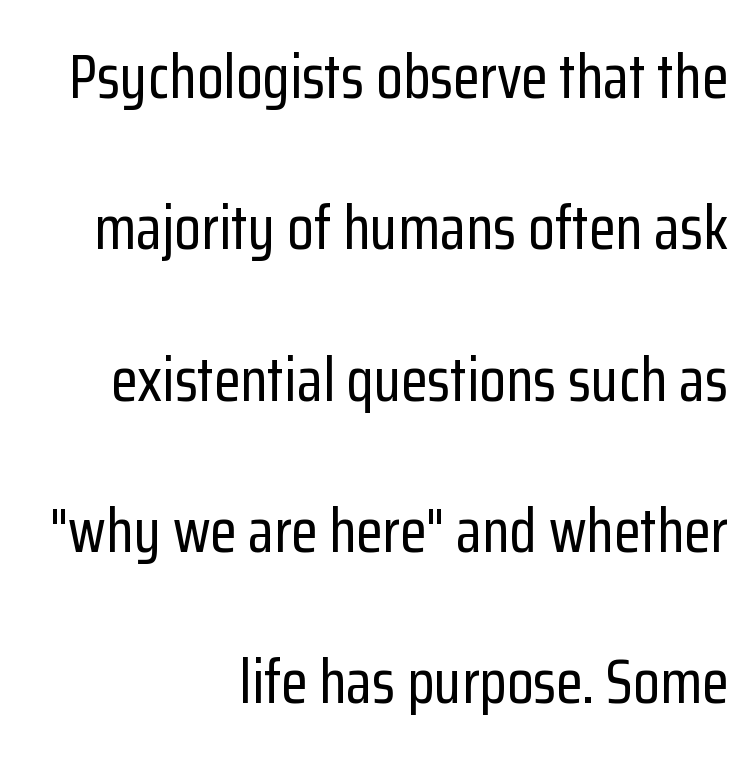
Only glyphs here, with clear space below each row. The passage shown is typeset with a sans-serif family. You could not count columns in this text — the font is proportionally spaced. Reading down the block, your eye finds every line finishing at a fixed right position. Leading is clearly above the norm, producing a sparse column.
